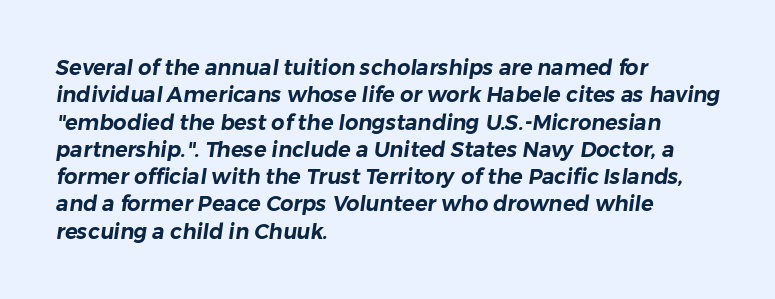
Q: Is the text underlined? A: No.
Q: How is the paragraph aligned? A: Left-aligned.
Q: Is the spacing between letters normal or unusually wide? A: Normal.
Q: Is the spacing between lines tight, normal or loose? A: Normal.
